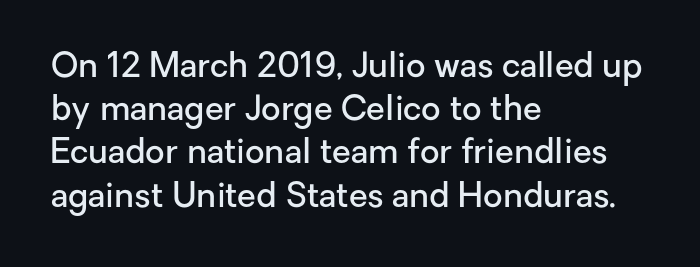
Q: Is the text bold? A: Semi-bold.
Q: Is the text italic (slanted)? A: No, it is upright.
Q: Is the typeface a serif or a sans-serif typeface? A: Sans-serif.
Q: Is the text underlined? A: No.
Q: How is the paragraph aligned? A: Left-aligned.
Q: Is the spacing between letters normal or unusually wide? A: Normal.
Q: Is the spacing between lines tight, normal or loose? A: Normal.
Q: Width (condensed, normal, or wide)? A: Normal.
Q: Stroke contrast? A: Low.
Q: x-height? A: Medium.
Q: Monospaced? A: No.
